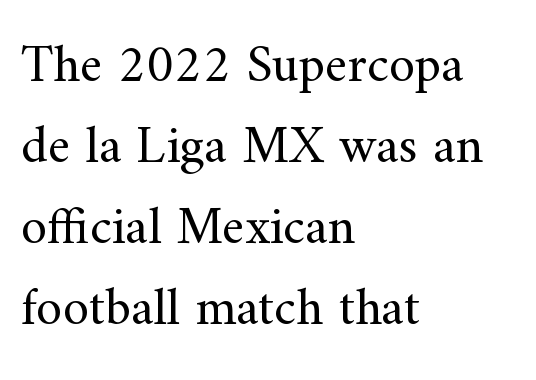
{"serif": "yes", "italic": "no", "bold": "no", "weight": "regular", "width": "normal", "stroke_contrast": "medium", "x_height": "small", "monospaced": "no", "underline": "no", "align": "left", "line_spacing": "normal", "line_spacing_ratio": 1.53, "letter_spacing": "normal", "letter_spacing_em": 0.0, "glyph_px": 53}
